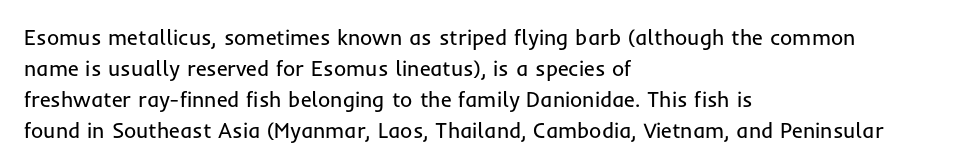
If you drew a line through each stem, it would be perfectly vertical. Leftover space on each line is placed entirely after the last word. The vertical gap from one line to the next is medium. The specimen omits any rule beneath the text block's lines.
